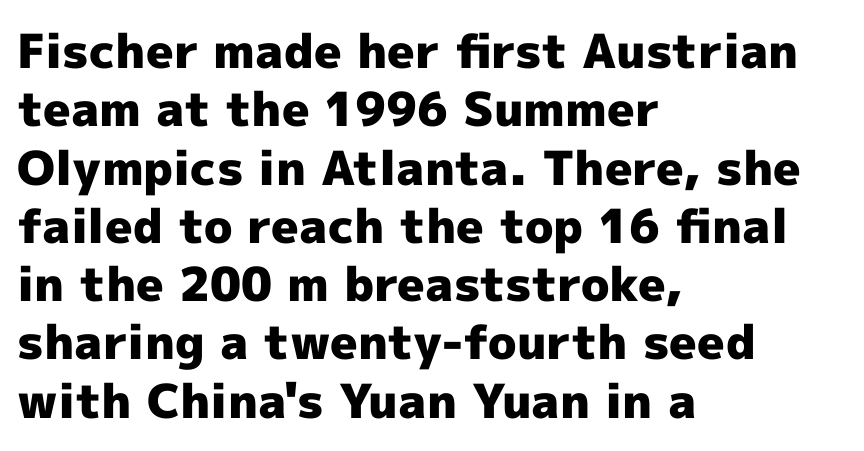
Q: Is the text bold? A: Yes.
Q: Is the text italic (slanted)? A: No, it is upright.
Q: Is the typeface a serif or a sans-serif typeface? A: Sans-serif.
Q: Is the text underlined? A: No.
Q: How is the paragraph aligned? A: Left-aligned.
Q: Is the spacing between letters normal or unusually wide? A: Normal.
Q: Width (condensed, normal, or wide)? A: Normal.
Q: x-height? A: Medium.
Q: Monospaced? A: No.
